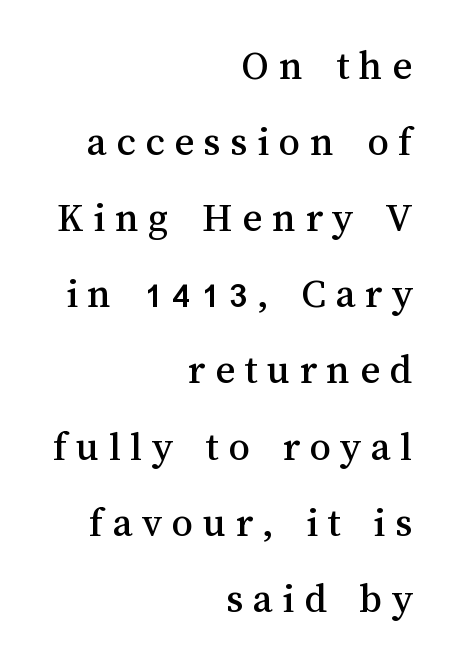
The axis of the letterforms is exactly vertical. The gaps between neighbouring characters are conspicuously large. Underline: absent. Here the designer chose a conventional face with non-uniform glyph widths.
